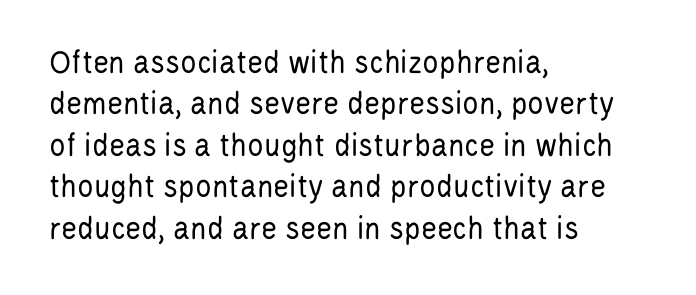
The image shows 34 px regular-weight, condensed sans-serif type, upright; set left-aligned, line spacing 1.22x, normal letter spacing, not underlined; low stroke contrast and a large x-height.
